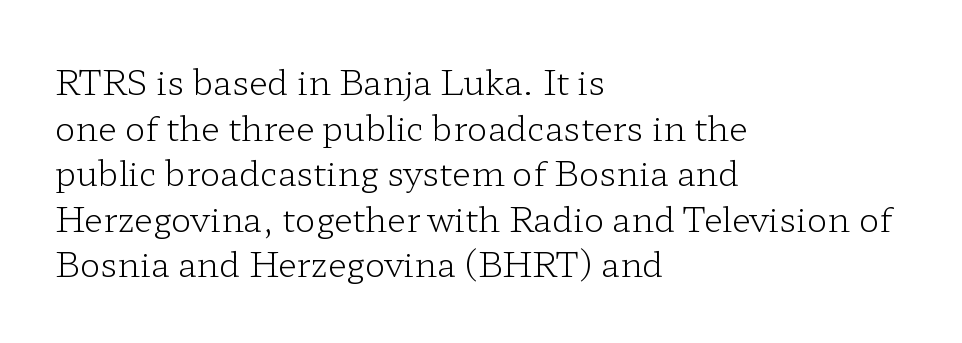
Ordinary non-slanted type is in use. What stands out about the letter spacing? Nothing — it is the standard amount. The space directly below the letters is spotless. What's the leading like? Ordinary, nothing unusual. Each letter keeps its own natural width here, so spacing adapts to shape.
